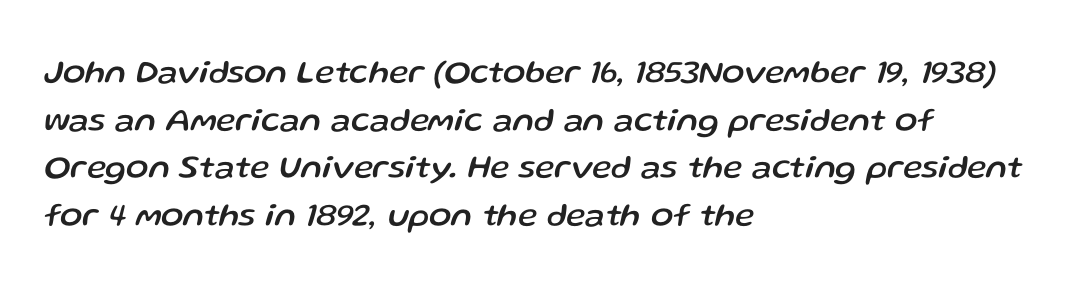
Each letter keeps its own natural width here, so spacing adapts to shape. The passage shown leans; its letterforms are oblique. Teacher's note: observe the even left margin — that is flush-left alignment. The strip under each line holds only bare page. What stands out about the letter spacing? Nothing — it is the standard amount. Normally led — the rows are evenly, conventionally spaced.
